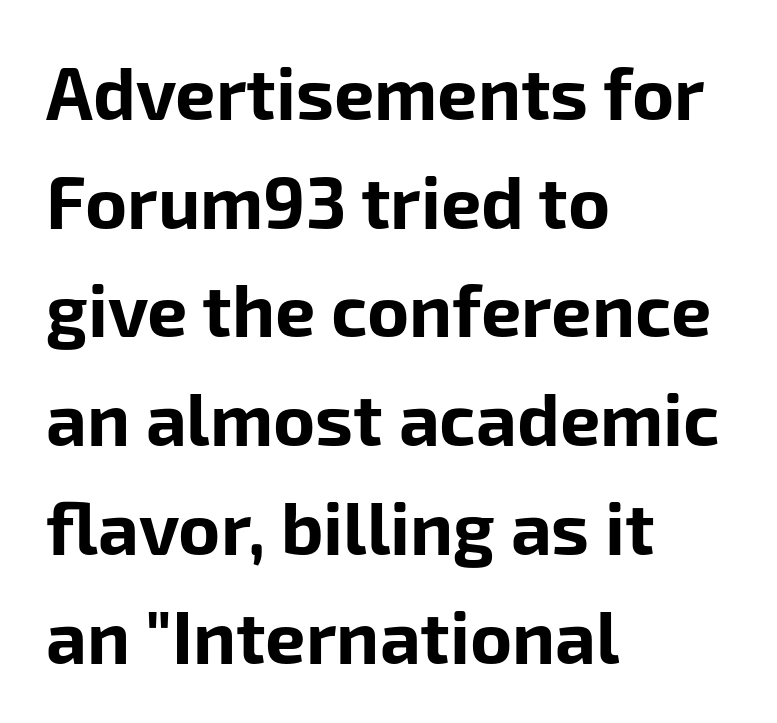
The image shows 72 px bold sans-serif type, upright; set left-aligned, normal line spacing (1.51x), normal letter spacing, not underlined; low stroke contrast and a medium x-height.
